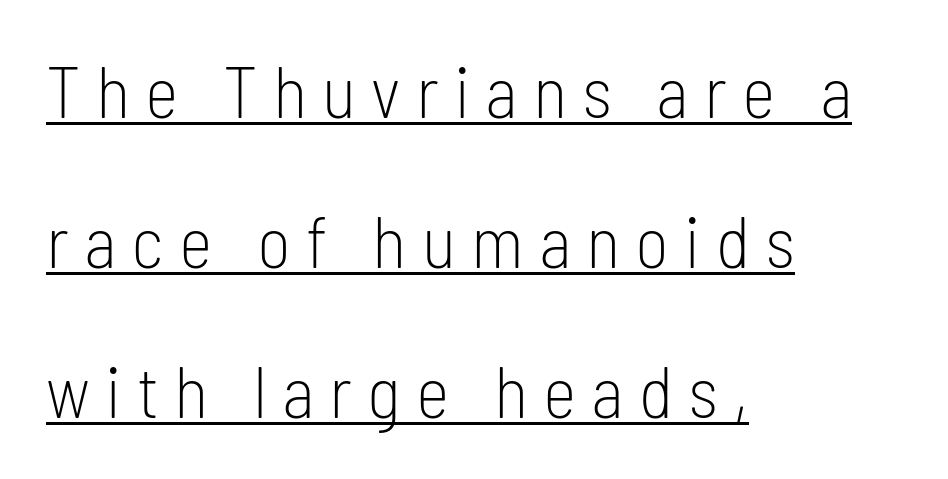
{"serif": "no", "italic": "no", "bold": "no", "weight": "light", "width": "condensed", "stroke_contrast": "low", "x_height": "medium", "monospaced": "no", "underline": "yes", "align": "left", "line_spacing": "loose", "line_spacing_ratio": 2.08, "letter_spacing": "wide", "letter_spacing_em": 0.21, "glyph_px": 72}
